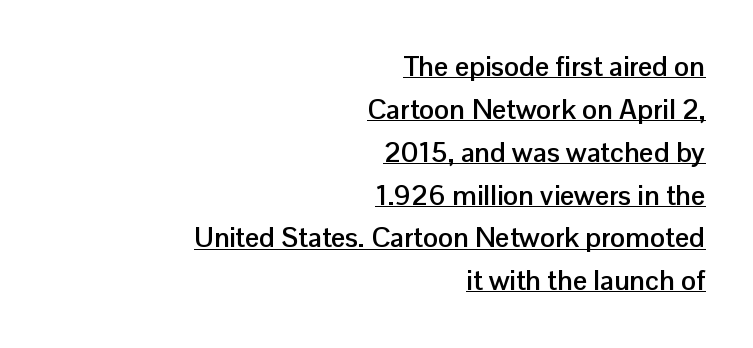
The image shows 28 px semibold sans-serif type, upright; set right-aligned, normal line spacing (1.53x), normal letter spacing, underlined; low stroke contrast and a medium x-height.
